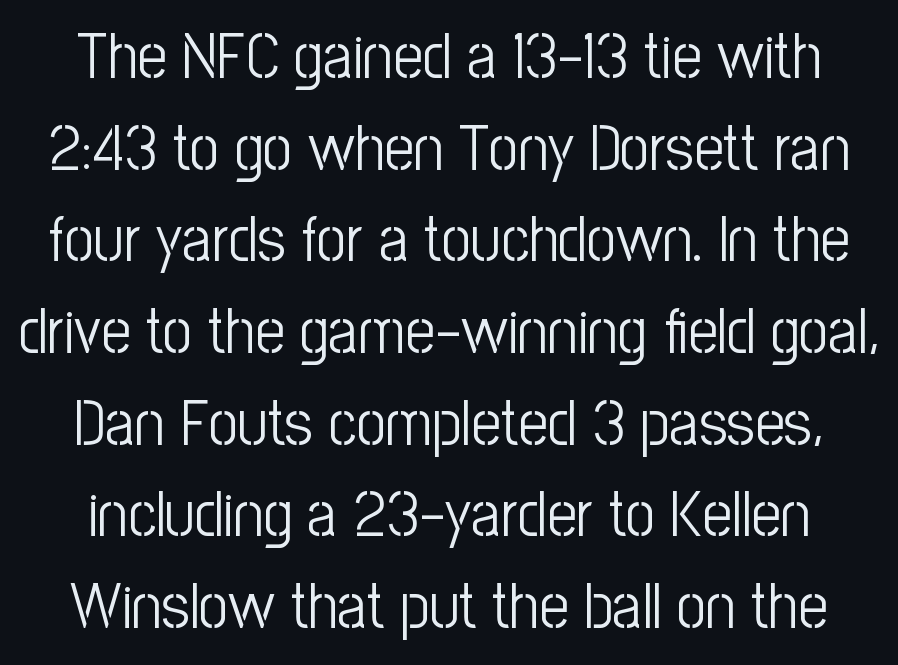
Q: Is the text bold? A: No.
Q: Is the text italic (slanted)? A: No, it is upright.
Q: Is the typeface a serif or a sans-serif typeface? A: Sans-serif.
Q: Is the text underlined? A: No.
Q: Is the spacing between letters normal or unusually wide? A: Normal.
Q: Is the spacing between lines tight, normal or loose? A: Normal.
Q: Width (condensed, normal, or wide)? A: Condensed.
Q: Stroke contrast? A: Low.
Q: x-height? A: Medium.
Q: Monospaced? A: No.
